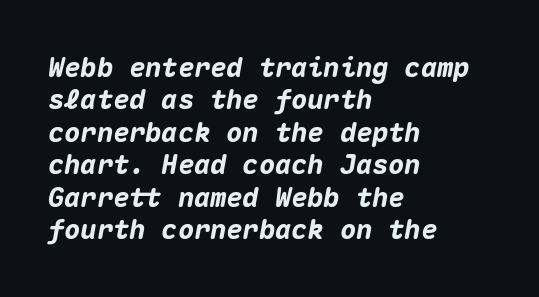
{"italic": "yes", "lean": "right", "slant_degrees": 10, "bold": "yes", "underline": "no", "align": "left", "line_spacing_ratio": 1.2, "letter_spacing": "normal", "letter_spacing_em": 0.0, "glyph_px": 27}
